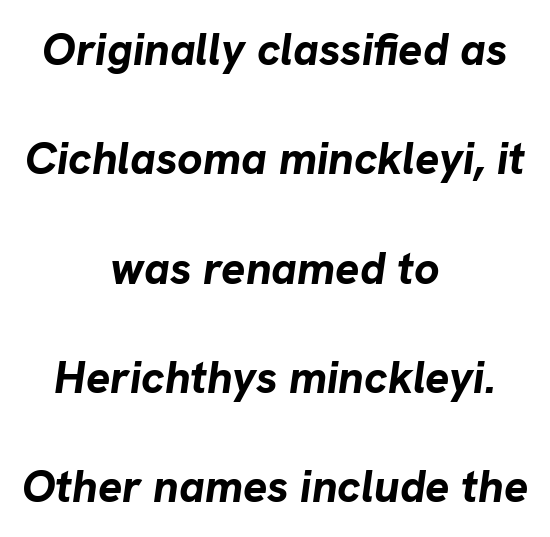
Q: Is the text bold? A: Yes.
Q: Is the text italic (slanted)? A: Yes, it leans right by about 8 degrees.
Q: Is the text underlined? A: No.
Q: How is the paragraph aligned? A: Centered.
Q: Is the spacing between letters normal or unusually wide? A: Normal.
Q: Is the spacing between lines tight, normal or loose? A: Loose.
Q: Width (condensed, normal, or wide)? A: Normal.
Q: Stroke contrast? A: Low.
Q: x-height? A: Medium.
Q: Monospaced? A: No.
